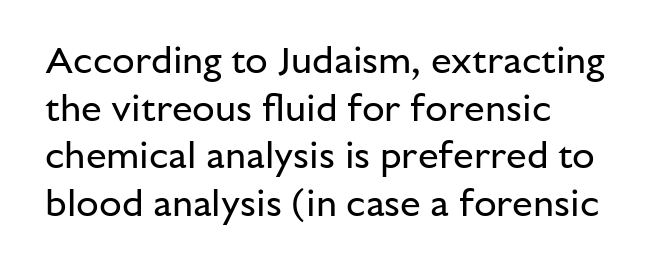
Is this a heavy cut? Hardly; it is regular or lighter. How are the letters spaced? Ordinarily, with no added tracking. The ragged edge is on the right, which tells us the setting is flush left. Characters remain perfectly vertical along every line. This sample has the flowing, uneven cadence of proportional lettering. The area under the type is left untouched.
